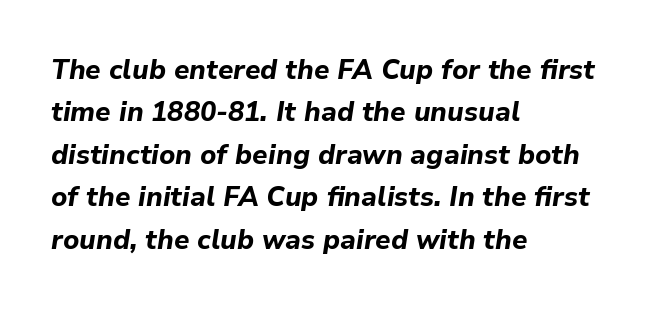
The image shows 27 px bold type, italic (leaning right); set left-aligned, normal line spacing (1.57x), normal letter spacing, not underlined.
